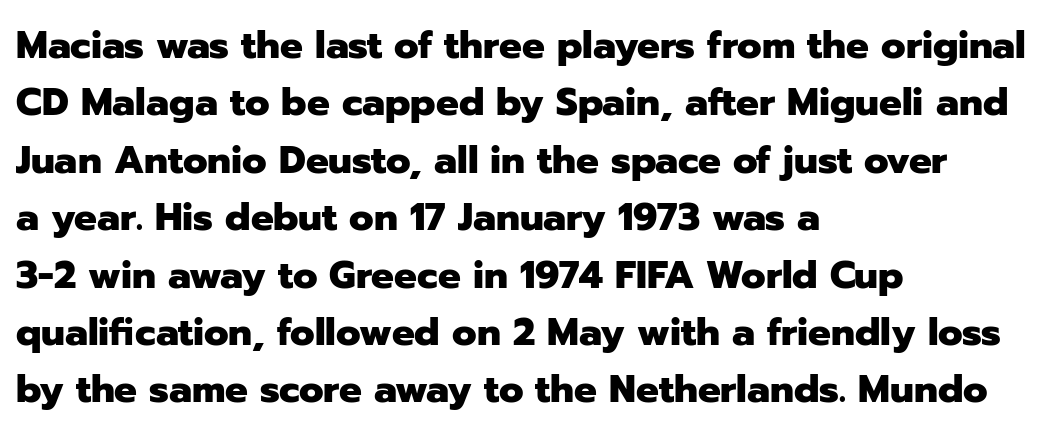
Serifs: no, the terminals of the letterforms are clean. This sample has the flowing, uneven cadence of proportional lettering. Italic: no, the glyphs are upright roman. A clean baseline with only descenders dipping below it. There is no visible air inserted between adjacent glyphs. Interline gaps are of average width in this sample.
